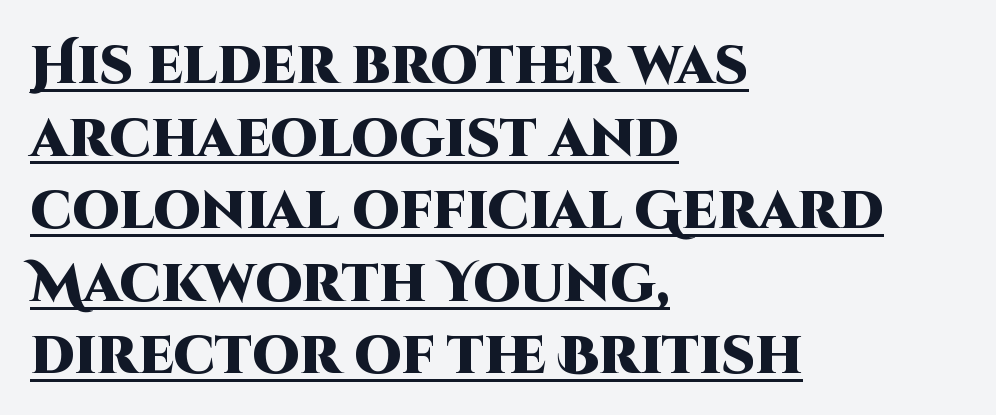
Q: Is the text bold? A: Yes.
Q: Is the text italic (slanted)? A: No, it is upright.
Q: Is the typeface a serif or a sans-serif typeface? A: Sans-serif.
Q: Is the text underlined? A: Yes.
Q: How is the paragraph aligned? A: Left-aligned.
Q: Is the spacing between letters normal or unusually wide? A: Normal.
Q: Is the spacing between lines tight, normal or loose? A: Normal.
Q: Width (condensed, normal, or wide)? A: Normal.
Q: Stroke contrast? A: High.
Q: x-height? A: Large.
Q: Monospaced? A: No.
